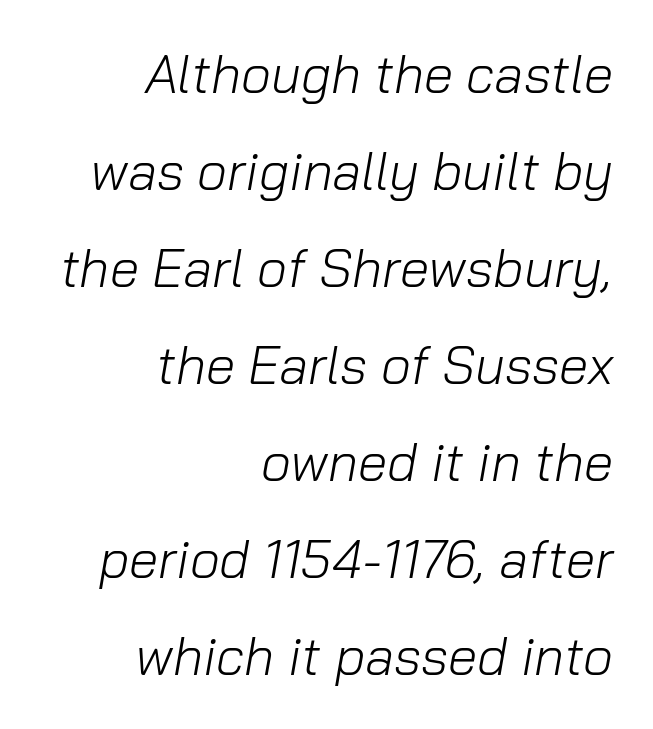
In terms of posture, this sample is oblique. Is the block centered? No — it sits flush against the right margin. Stems here are at most as thick as an everyday book face. The letters sit at their default tracking, neither squeezed nor spread. Each row of text sits above clean, open space. The letters advance in unequal steps, a hallmark of proportional type.
